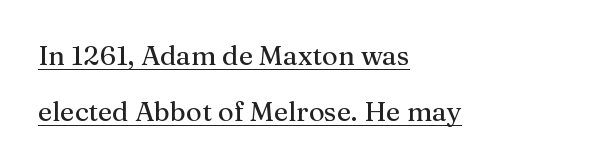
The image shows 27 px text type, upright; set left-aligned, loose line spacing (2.09x), normal letter spacing, underlined.
